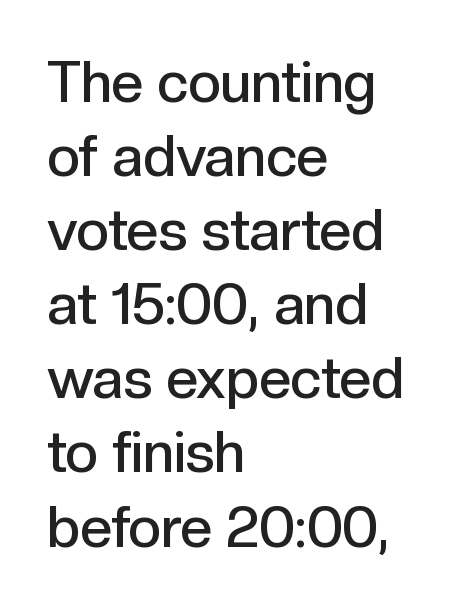
The image shows 57 px semibold sans-serif type, upright; set left-aligned, normal line spacing (1.3x), normal letter spacing, not underlined; a medium x-height.
